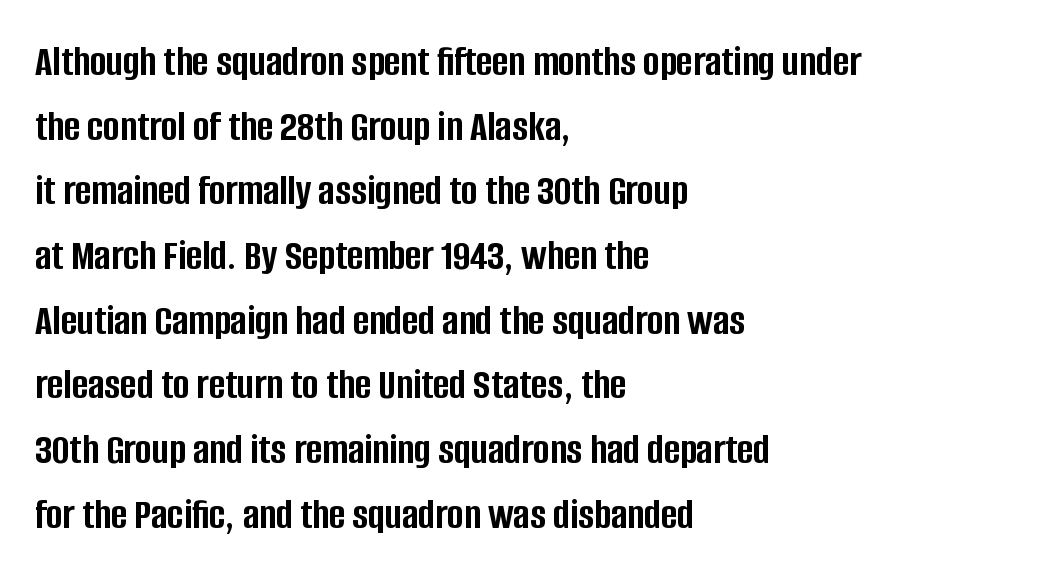
One glance says typical: line gaps are just what's usual. The rendering uses natural spacing where letterforms have individual widths. The setting favours the left margin, as ordinary paragraphs usually do. Rule under the text: the space is simply empty. You can tell it's not italic because the verticals are truly vertical.
